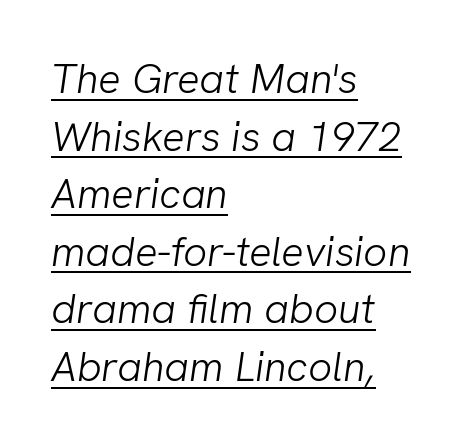
{"serif": "no", "bold": "no", "weight": "light", "width": "normal", "stroke_contrast": "low", "x_height": "medium", "monospaced": "no", "underline": "yes", "align": "left", "line_spacing": "normal", "line_spacing_ratio": 1.37, "letter_spacing": "normal", "letter_spacing_em": 0.0, "glyph_px": 42}
